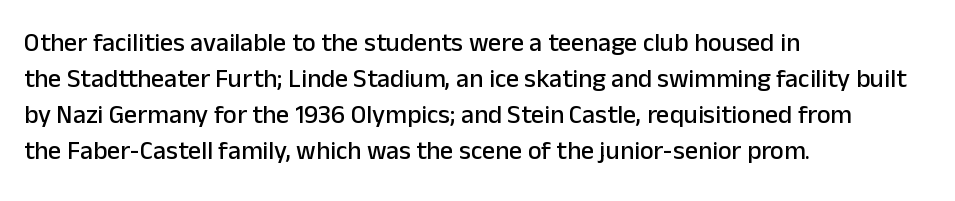
The image shows 26 px text type, upright; set left-aligned, normal line spacing (1.38x), normal letter spacing, not underlined.
